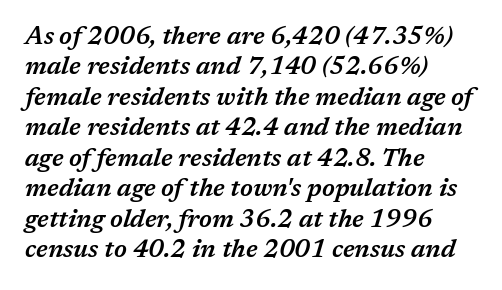
The image shows 25 px text type, italic (leaning right); set left-aligned, line spacing 1.22x, normal letter spacing, not underlined.
